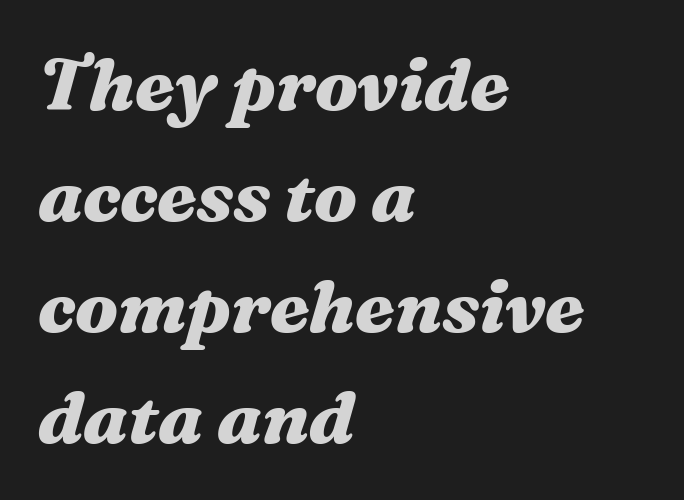
Q: Is the text bold? A: Yes.
Q: Is the text italic (slanted)? A: Yes, it leans right by about 16 degrees.
Q: Is the text underlined? A: No.
Q: How is the paragraph aligned? A: Left-aligned.
Q: Is the spacing between letters normal or unusually wide? A: Normal.
Q: Is the spacing between lines tight, normal or loose? A: Normal.
Q: Width (condensed, normal, or wide)? A: Wide.
Q: Stroke contrast? A: Medium.
Q: x-height? A: Medium.
Q: Monospaced? A: No.
